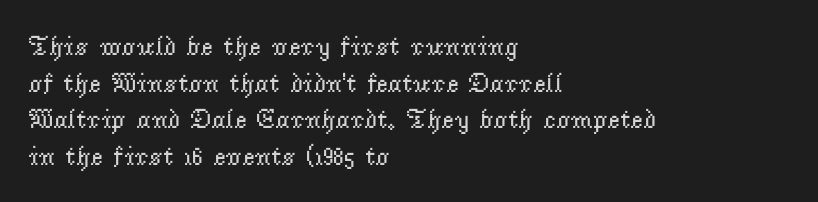
The image shows 27 px text type, upright; set left-aligned, normal line spacing (1.36x), normal letter spacing, not underlined.
